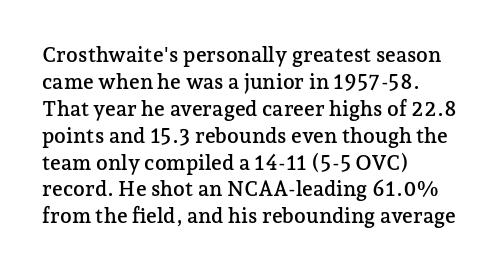
The image shows 21 px text type, upright; set left-aligned, normal line spacing (1.28x), normal letter spacing, not underlined.
